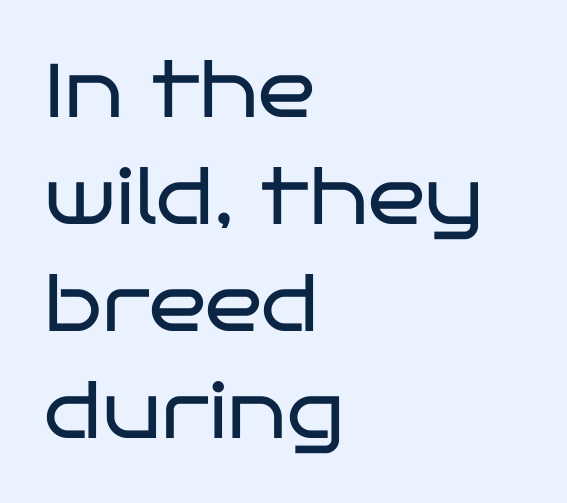
{"serif": "no", "italic": "no", "bold": "no", "weight": "regular", "width": "wide", "stroke_contrast": "low", "x_height": "large", "monospaced": "no", "underline": "no", "align": "left", "line_spacing": "normal", "line_spacing_ratio": 1.41, "letter_spacing": "normal", "letter_spacing_em": 0.0, "glyph_px": 76}
